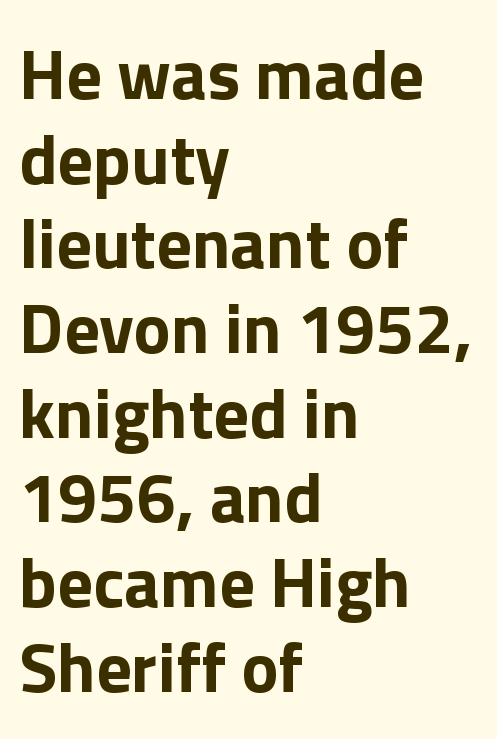
Q: Is the text bold? A: Yes.
Q: Is the text italic (slanted)? A: No, it is upright.
Q: Is the typeface a serif or a sans-serif typeface? A: Sans-serif.
Q: Is the text underlined? A: No.
Q: How is the paragraph aligned? A: Left-aligned.
Q: Is the spacing between letters normal or unusually wide? A: Normal.
Q: Width (condensed, normal, or wide)? A: Normal.
Q: x-height? A: Medium.
Q: Monospaced? A: No.
